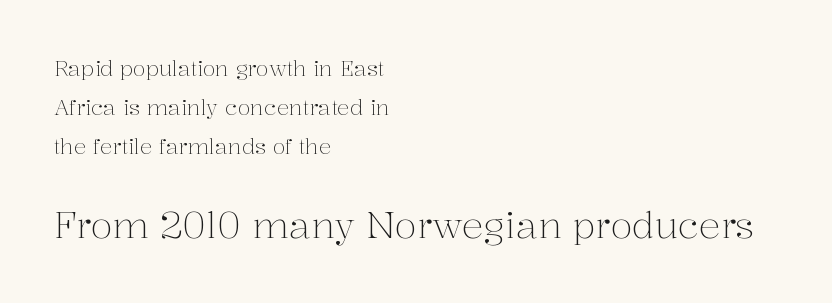
Q: Is the text bold? A: No.
Q: Is the text italic (slanted)? A: No, it is upright.
Q: Is the typeface a serif or a sans-serif typeface? A: Serif.
Q: Is the text underlined? A: No.
Q: How is the paragraph aligned? A: Left-aligned.
Q: Is the spacing between letters normal or unusually wide? A: Normal.
Q: Which block of text is set in a larger size, the first (top) or the second (bottom)? A: The second (bottom) one.
Q: Width (condensed, normal, or wide)? A: Normal.
Q: Stroke contrast? A: Medium.
Q: x-height? A: Medium.
Q: Monospaced? A: No.
